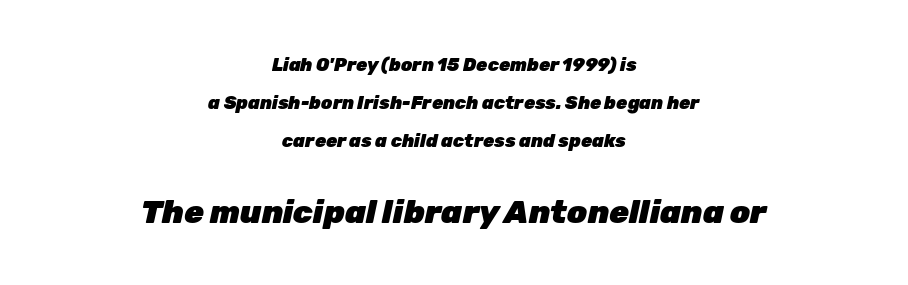
The image shows 32 px heavy type, italic (leaning right); set centered, loose line spacing (2.1x), normal letter spacing, not underlined; the second (bottom) block is 1.78x larger; low stroke contrast and a medium x-height.
